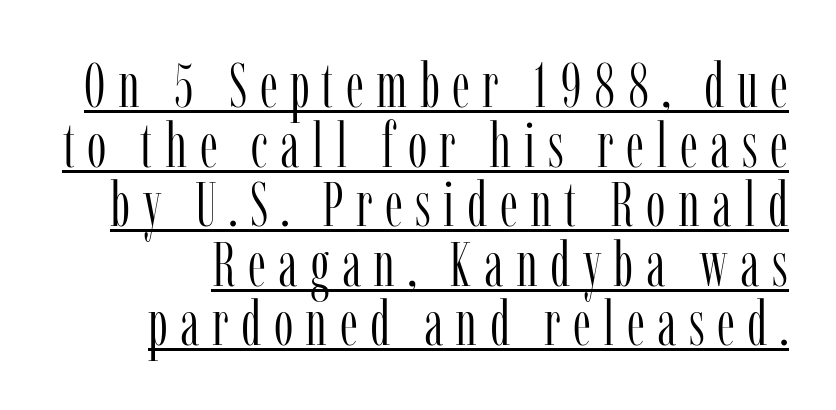
The image shows 62 px light, condensed serif type, upright; set tight line spacing (0.96x), unusually wide letter spacing (+0.2 em), underlined; low stroke contrast and a medium x-height.
